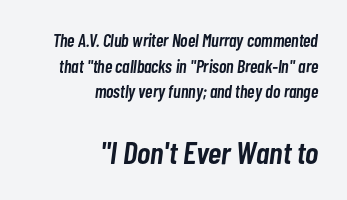
Q: Is the text bold? A: Semi-bold.
Q: Is the text italic (slanted)? A: Yes, it leans right by about 7 degrees.
Q: Is the text underlined? A: No.
Q: How is the paragraph aligned? A: Right-aligned.
Q: Is the spacing between letters normal or unusually wide? A: Normal.
Q: Is the spacing between lines tight, normal or loose? A: Normal.
Q: Which block of text is set in a larger size, the first (top) or the second (bottom)? A: The second (bottom) one.
Q: Width (condensed, normal, or wide)? A: Condensed.
Q: Stroke contrast? A: Low.
Q: x-height? A: Medium.
Q: Monospaced? A: No.
